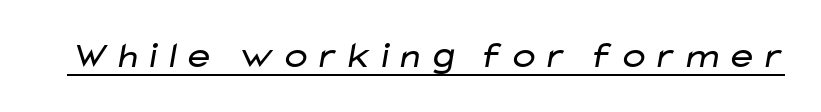
The image shows 37 px regular-weight, wide sans-serif type; set underlined; low stroke contrast and a medium x-height.
